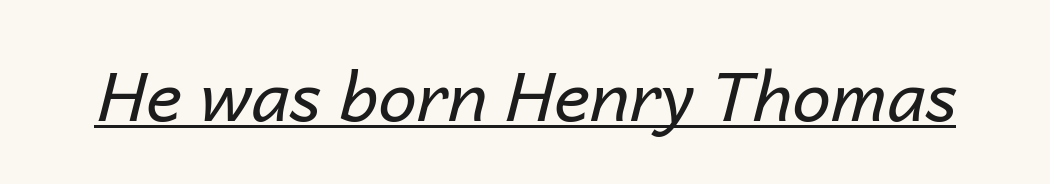
The image shows 69 px regular-weight type, italic (leaning right); set normal letter spacing, underlined; low stroke contrast and a medium x-height.
